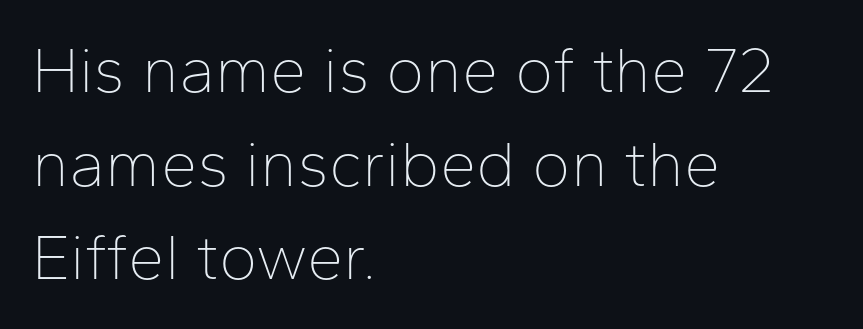
The image shows 65 px thin sans-serif type, upright; set left-aligned, normal line spacing (1.44x), normal letter spacing, not underlined; low stroke contrast and a medium x-height.
